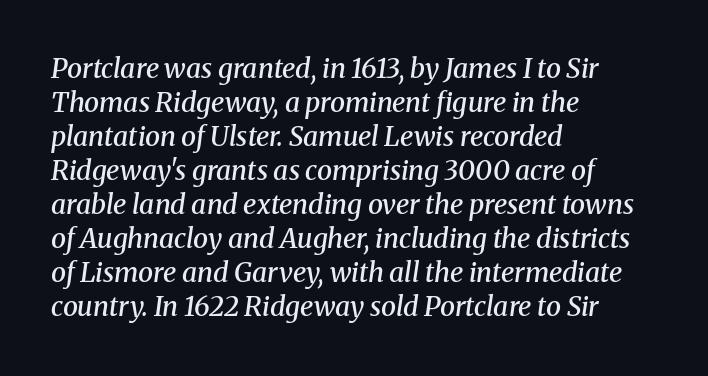
The font's italic variant was chosen for this text. The letters are semibold — heavier than regular but short of a full bold. Layout note: lines flush left. Bare-footed words on every line. Tracking value appears to be zero — textbook default spacing. Rows of type keep a routine distance in the vertical direction.
